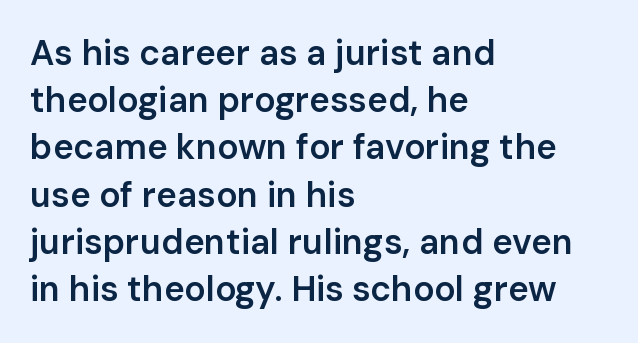
{"serif": "no", "italic": "no", "bold": "semi", "weight": "semibold", "width": "normal", "stroke_contrast": "low", "x_height": "medium", "monospaced": "no", "underline": "no", "align": "left", "line_spacing": "normal", "line_spacing_ratio": 1.35, "letter_spacing": "normal", "letter_spacing_em": 0.0, "glyph_px": 35}
